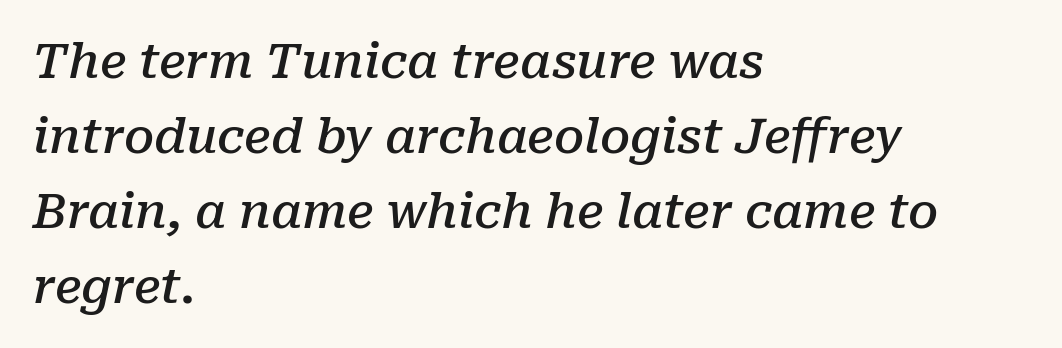
The image shows 48 px semibold serif type, italic (leaning right); set left-aligned, normal line spacing (1.56x), normal letter spacing, not underlined; low stroke contrast and a medium x-height.
